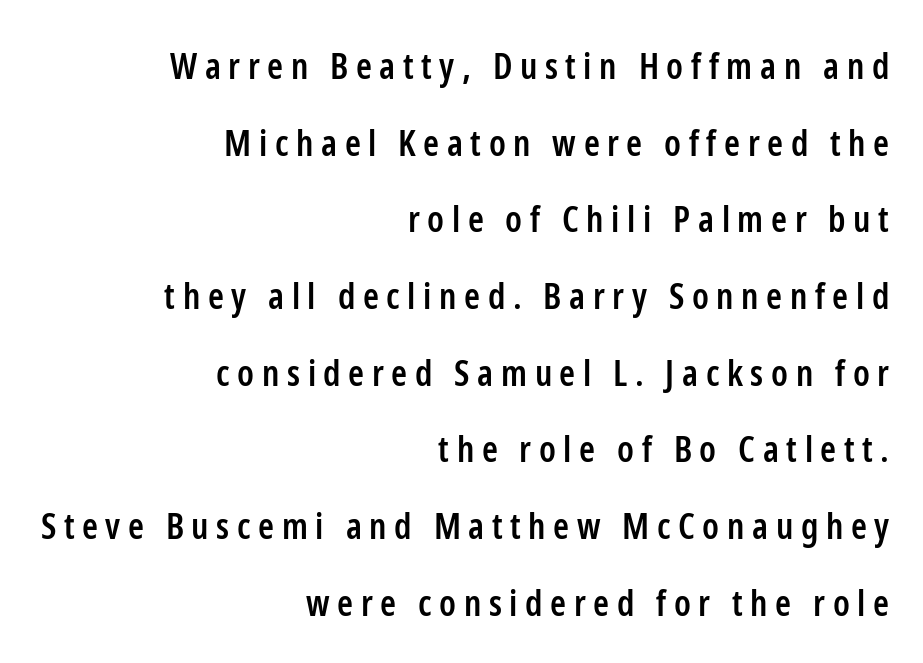
The image shows 36 px semibold, condensed sans-serif type, upright; set right-aligned, loose line spacing (2.13x), unusually wide letter spacing (+0.21 em), not underlined; low stroke contrast and a medium x-height.
